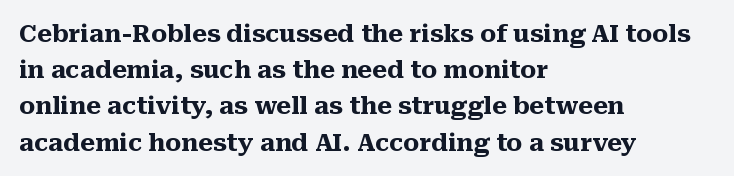
Q: Is the text bold? A: Yes.
Q: Is the text italic (slanted)? A: No, it is upright.
Q: Is the text underlined? A: No.
Q: How is the paragraph aligned? A: Left-aligned.
Q: Is the spacing between letters normal or unusually wide? A: Normal.
Q: Is the spacing between lines tight, normal or loose? A: Normal.
